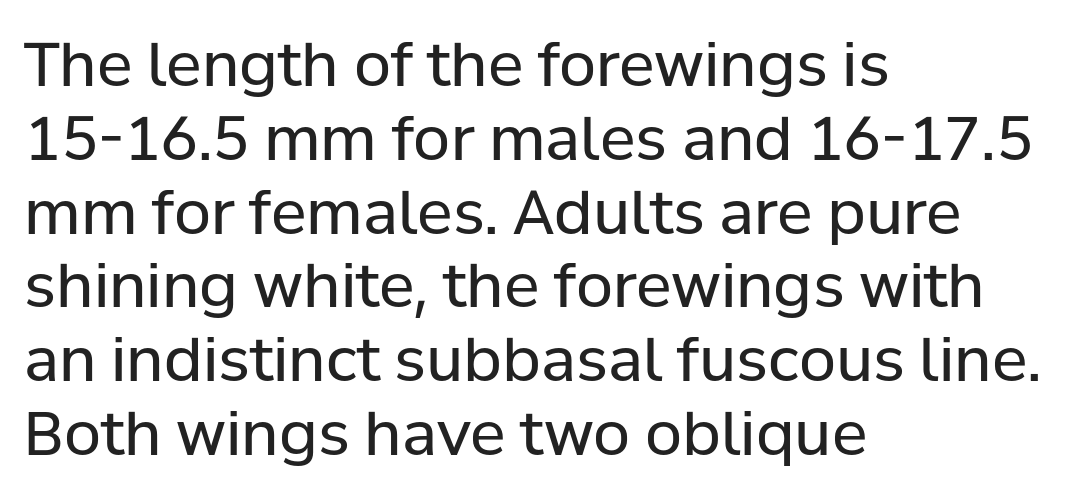
{"serif": "no", "italic": "no", "bold": "no", "weight": "regular", "width": "normal", "stroke_contrast": "low", "x_height": "medium", "monospaced": "no", "underline": "no", "align": "left", "line_spacing_ratio": 1.23, "letter_spacing": "normal", "letter_spacing_em": 0.0, "glyph_px": 60}
